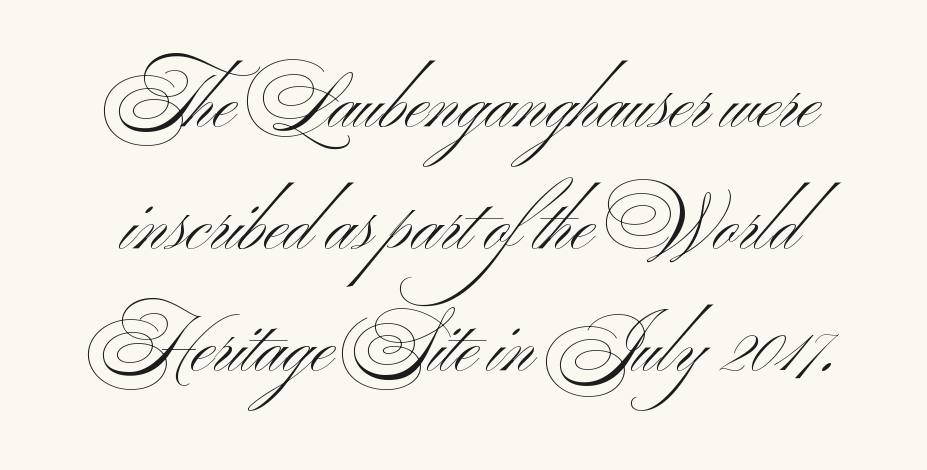
The image shows 74 px light, wide sans-serif type; set centered, normal line spacing (1.65x), normal letter spacing, not underlined; medium stroke contrast and a small x-height.
